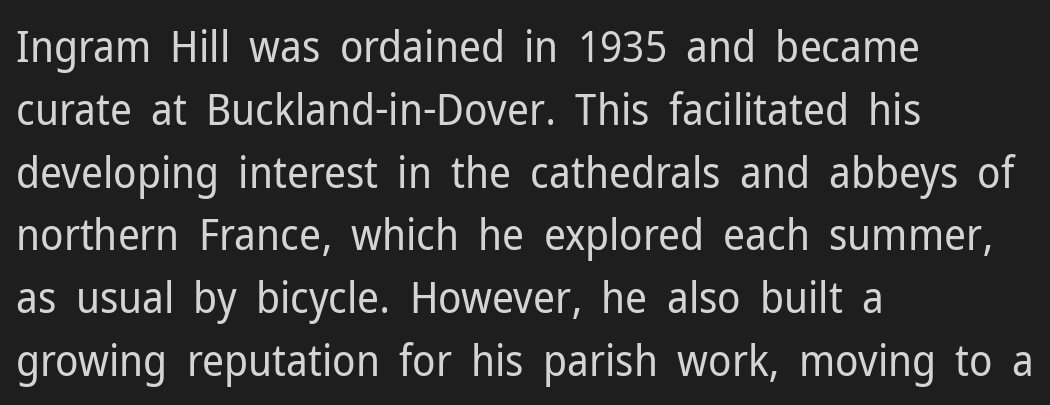
The image shows 43 px regular-weight sans-serif type, upright; set left-aligned, normal line spacing (1.46x), normal letter spacing, not underlined; low stroke contrast and a medium x-height.
